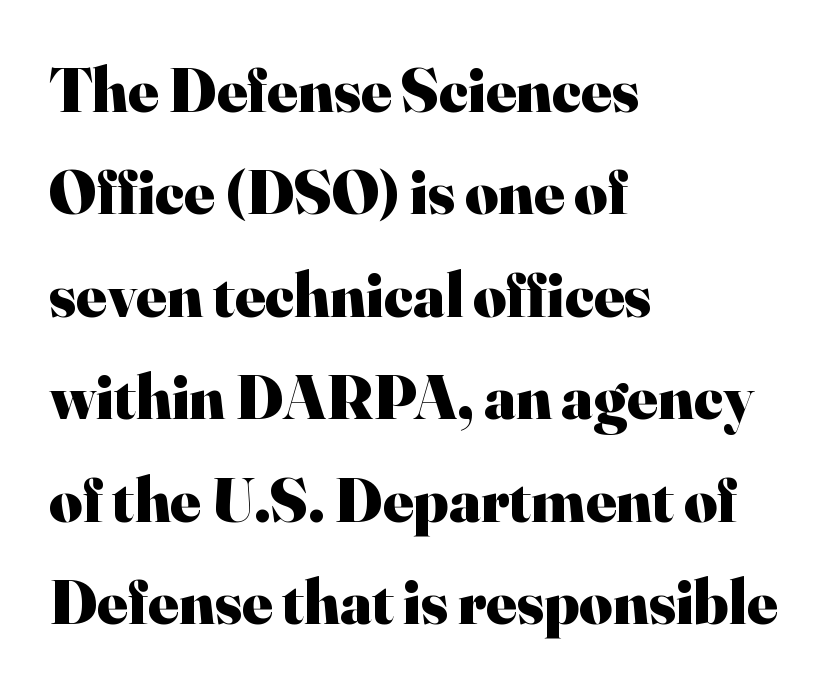
{"serif": "yes", "italic": "no", "bold": "yes", "weight": "heavy", "width": "normal", "stroke_contrast": "high", "x_height": "small", "monospaced": "no", "underline": "no", "align": "left", "line_spacing": "normal", "line_spacing_ratio": 1.6, "letter_spacing": "normal", "letter_spacing_em": 0.0, "glyph_px": 64}
